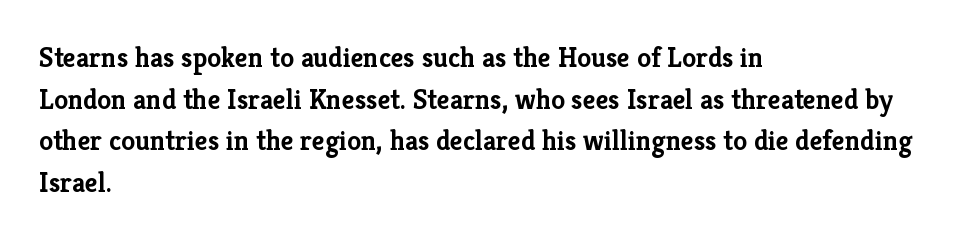
The image shows 28 px semibold serif type, upright; set left-aligned, normal line spacing (1.49x), normal letter spacing, not underlined; low stroke contrast and a medium x-height.
